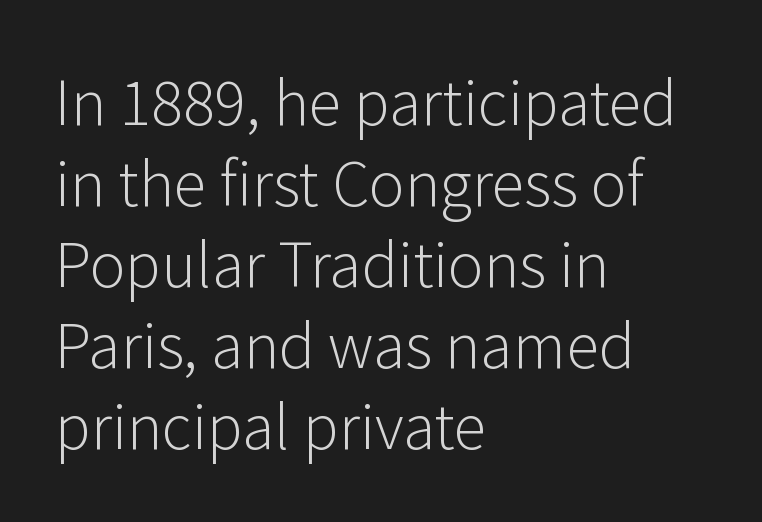
The image shows 60 px light sans-serif type, upright; set left-aligned, normal line spacing (1.35x), normal letter spacing, not underlined; low stroke contrast and a medium x-height.
